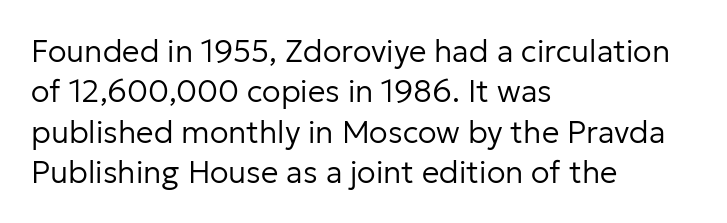
Descender tails drop into unmarked territory. Is the block centered? No — it sits flush against the left margin. You can tell it's not italic because the verticals are truly vertical. Do the characters align in a grid? No, the font is proportional.
